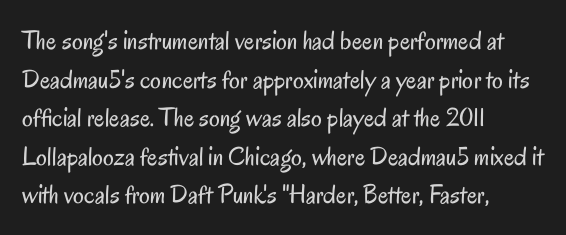
{"italic": "no", "bold": "no", "underline": "no", "align": "left", "line_spacing": "normal", "line_spacing_ratio": 1.43, "letter_spacing": "normal", "letter_spacing_em": 0.0, "glyph_px": 27}
